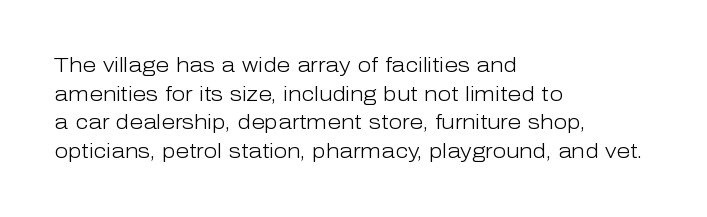
{"italic": "no", "bold": "no", "underline": "no", "align": "left", "line_spacing": "normal", "line_spacing_ratio": 1.43, "letter_spacing": "normal", "letter_spacing_em": 0.0, "glyph_px": 20}
